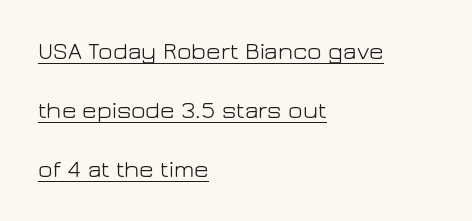
Q: Is the text bold? A: No.
Q: Is the text italic (slanted)? A: No, it is upright.
Q: Is the text underlined? A: Yes.
Q: How is the paragraph aligned? A: Left-aligned.
Q: Is the spacing between letters normal or unusually wide? A: Normal.
Q: Is the spacing between lines tight, normal or loose? A: Loose.
